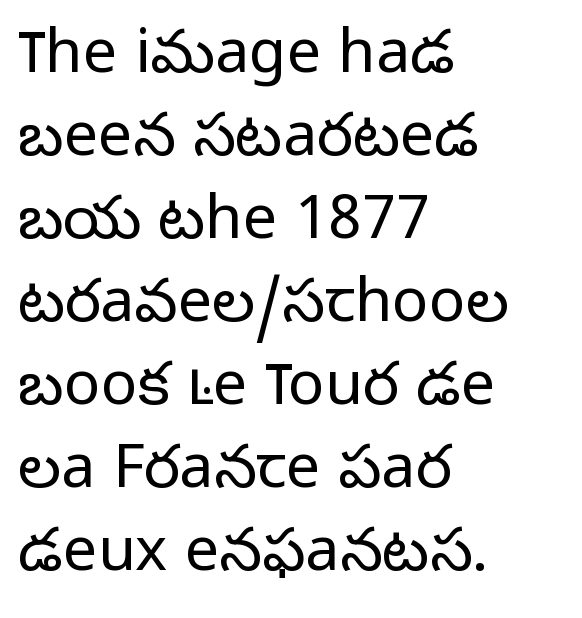
Q: Is the text bold? A: No.
Q: Is the text italic (slanted)? A: No, it is upright.
Q: Is the typeface a serif or a sans-serif typeface? A: Sans-serif.
Q: Is the text underlined? A: No.
Q: How is the paragraph aligned? A: Left-aligned.
Q: Is the spacing between letters normal or unusually wide? A: Normal.
Q: Is the spacing between lines tight, normal or loose? A: Normal.
Q: Width (condensed, normal, or wide)? A: Normal.
Q: Stroke contrast? A: Low.
Q: x-height? A: Medium.
Q: Monospaced? A: No.
